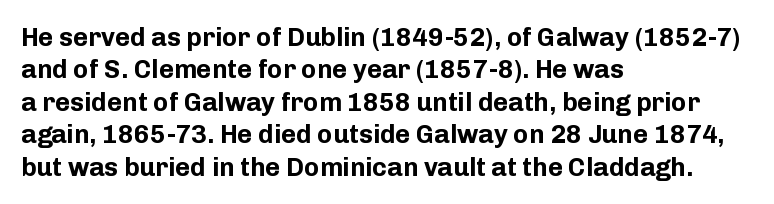
Interline gaps are of average width in this sample. Words float on clear page, feet unadorned. Weight check: bold — yes, fully. These lines were composed using upright roman letters.
